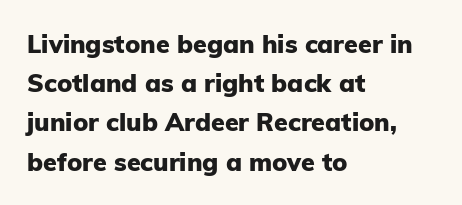
The image shows 25 px bold type, upright; set left-aligned, normal line spacing (1.57x), normal letter spacing, not underlined.
